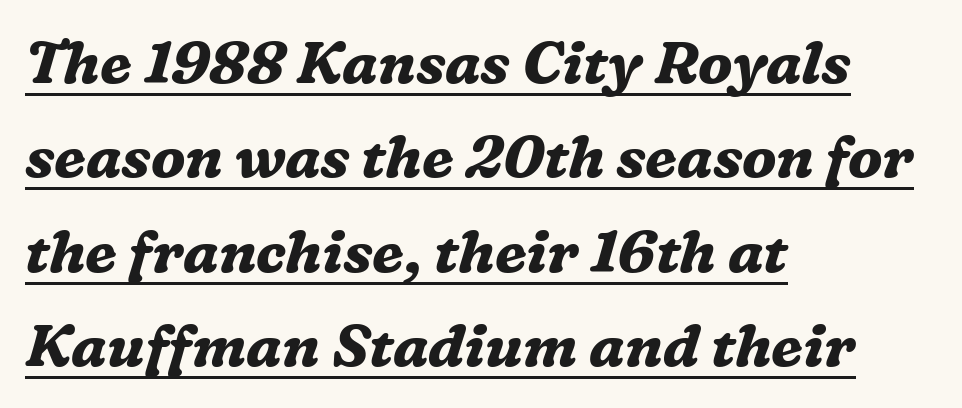
The text block is weighted toward the left margin, trailing off unevenly rightward. The passage shown is typeset with a serif family. The letters are slanted; this is an italic face. Glyph-to-glyph distance matches everyday printed text. Normally led — the rows are evenly, conventionally spaced. A continuous stroke trails under the words, as in a hyperlink.
